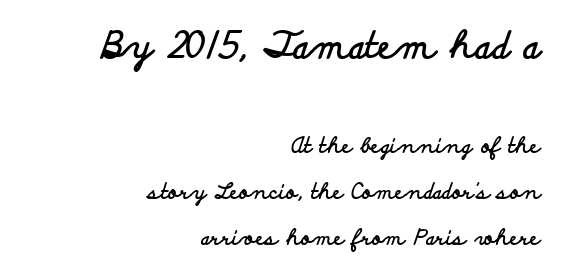
The image shows 37 px bold, wide sans-serif type; set right-aligned, loose line spacing (2.18x), normal letter spacing, not underlined; the first (top) block is 1.76x larger; low stroke contrast and a small x-height.
